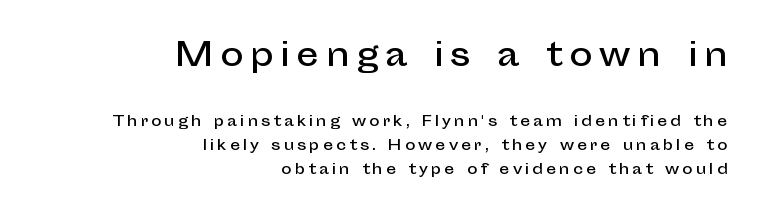
The image shows 31 px sans-serif type, upright; set right-aligned, line spacing 1.72x, unusually wide letter spacing (+0.22 em), not underlined; the first (top) block is 2.21x larger; low stroke contrast and a medium x-height.
